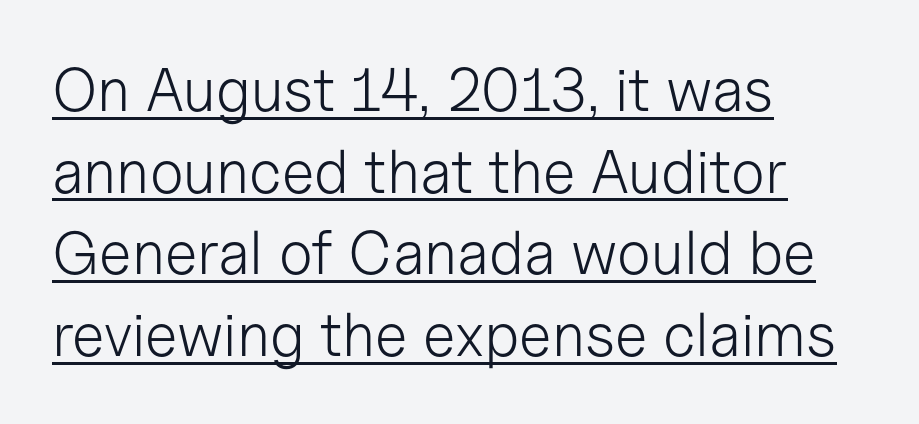
Left-aligned paragraph, ragged on the right. The face used here is proportionally spaced, like ordinary book or web type. Underlining? Definitely there. Heft: none added — not bold. The font's upright variant was chosen for this text.
